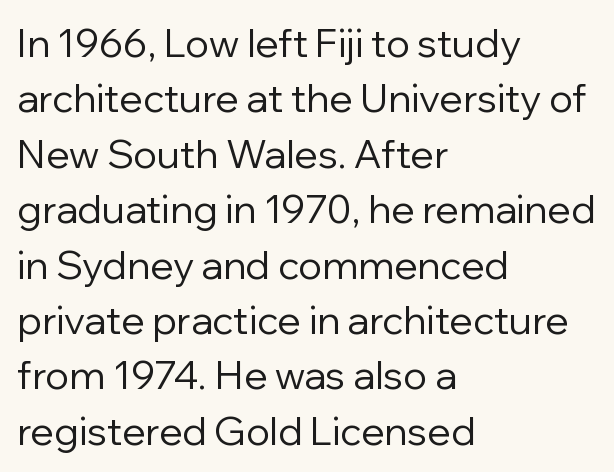
Q: Is the text bold? A: No.
Q: Is the text italic (slanted)? A: No, it is upright.
Q: Is the typeface a serif or a sans-serif typeface? A: Sans-serif.
Q: Is the text underlined? A: No.
Q: How is the paragraph aligned? A: Left-aligned.
Q: Is the spacing between letters normal or unusually wide? A: Normal.
Q: Is the spacing between lines tight, normal or loose? A: Normal.
Q: Width (condensed, normal, or wide)? A: Normal.
Q: Stroke contrast? A: Low.
Q: x-height? A: Medium.
Q: Monospaced? A: No.
